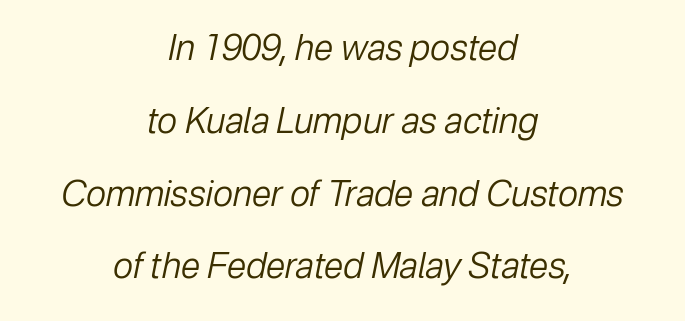
{"italic": "yes", "lean": "right", "slant_degrees": 12, "bold": "no", "weight": "regular", "width": "normal", "stroke_contrast": "low", "x_height": "medium", "monospaced": "no", "underline": "no", "align": "center", "line_spacing": "loose", "line_spacing_ratio": 2.08, "letter_spacing": "normal", "letter_spacing_em": 0.0, "glyph_px": 35}
